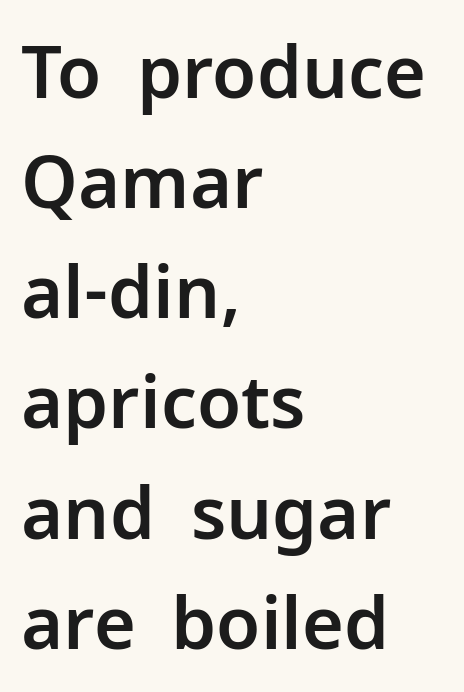
{"serif": "no", "italic": "no", "width": "normal", "stroke_contrast": "low", "x_height": "medium", "monospaced": "no", "underline": "no", "align": "left", "line_spacing": "normal", "line_spacing_ratio": 1.53, "letter_spacing": "normal", "letter_spacing_em": 0.0, "glyph_px": 72}
